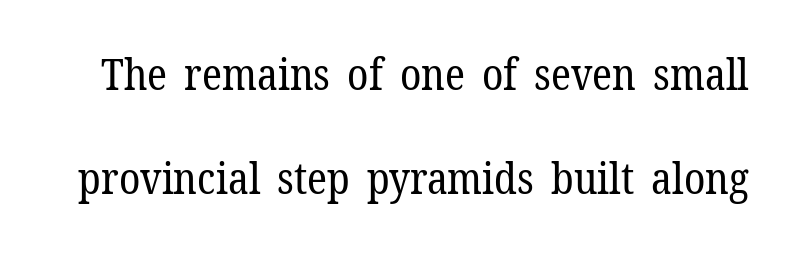
No extra tracking has been applied to these lines. Tall strokes in this sample are plumb rather than angled. Check where the strokes stop: tiny serifs finish them off. The rendering uses natural spacing where letterforms have individual widths.
